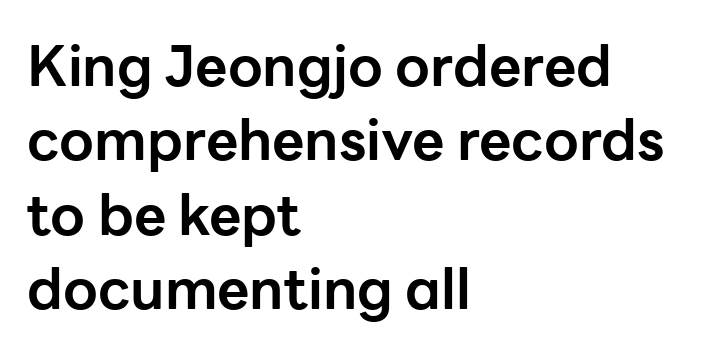
The image shows 56 px bold sans-serif type, upright; set left-aligned, normal line spacing (1.33x), normal letter spacing, not underlined; low stroke contrast and a medium x-height.
